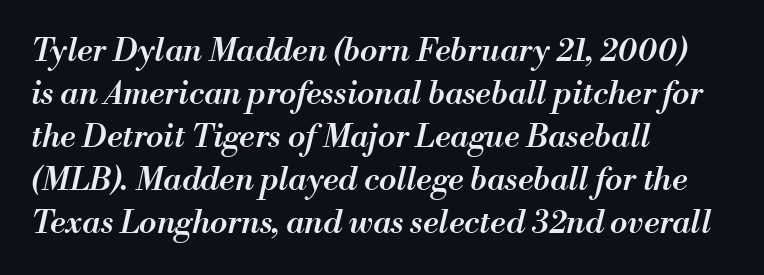
{"italic": "yes", "lean": "right", "slant_degrees": 13, "bold": "semi", "weight": "semibold", "width": "normal", "stroke_contrast": "medium", "x_height": "small", "monospaced": "no", "underline": "no", "align": "left", "line_spacing": "normal", "line_spacing_ratio": 1.34, "letter_spacing": "normal", "letter_spacing_em": 0.0, "glyph_px": 32}
